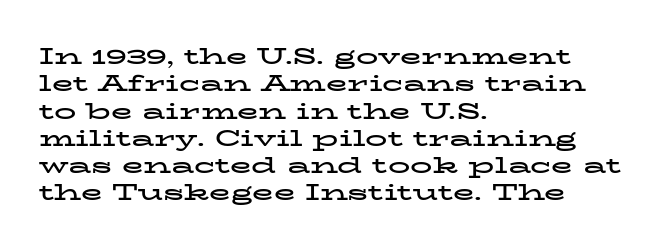
{"italic": "no", "bold": "yes", "underline": "no", "align": "left", "line_spacing_ratio": 1.24, "letter_spacing": "normal", "letter_spacing_em": 0.0, "glyph_px": 22}
